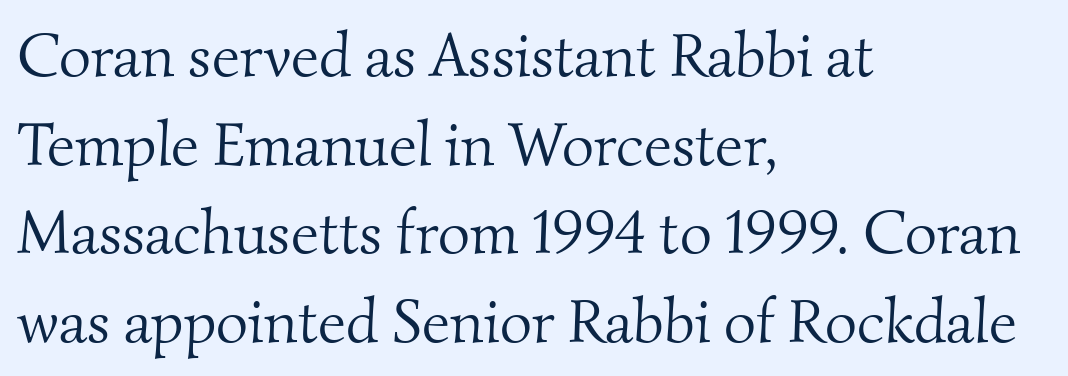
The image shows 62 px light serif type; set left-aligned, normal line spacing (1.43x), normal letter spacing, not underlined; medium stroke contrast and a small x-height.
